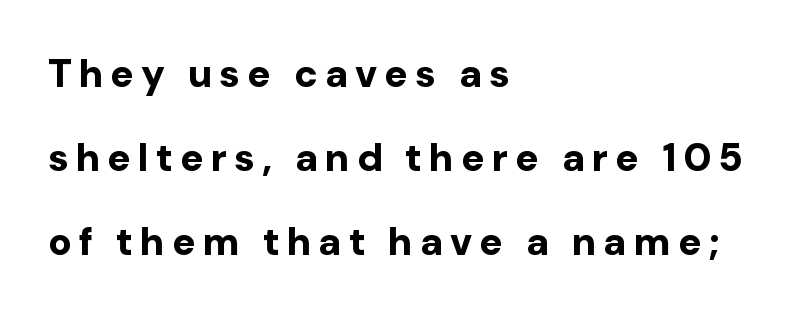
{"serif": "no", "italic": "no", "bold": "yes", "weight": "bold", "width": "normal", "stroke_contrast": "low", "x_height": "medium", "monospaced": "no", "underline": "no", "align": "left", "line_spacing": "loose", "line_spacing_ratio": 2.15, "glyph_px": 39}
